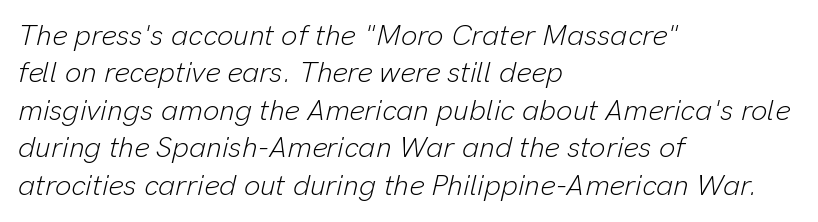
The image shows 29 px light type, italic (leaning right); set left-aligned, normal line spacing (1.29x), normal letter spacing, not underlined; low stroke contrast and a medium x-height.
